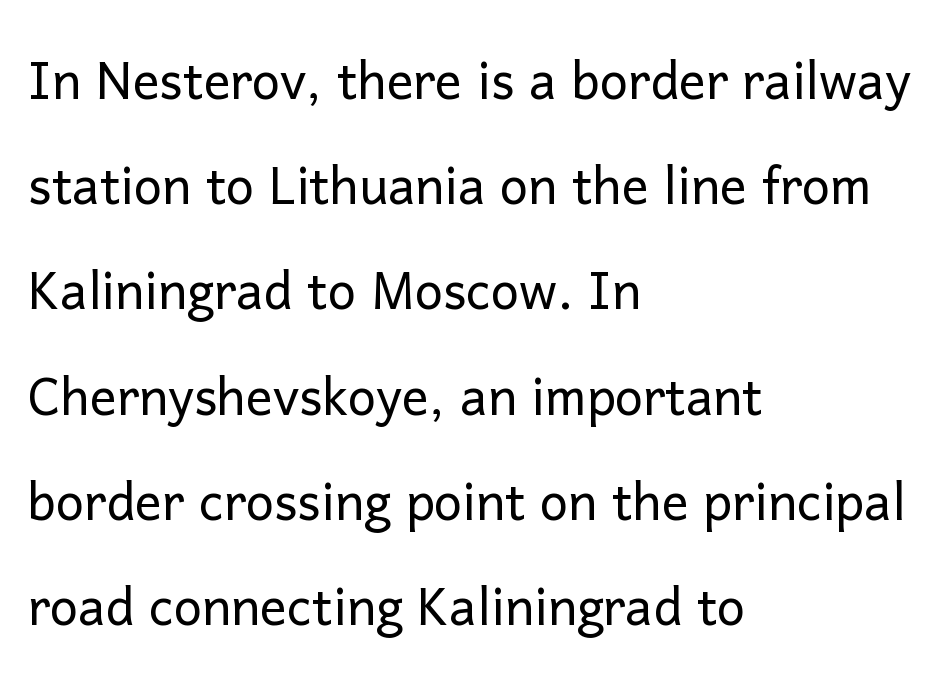
Line spacing here is normal. The passage shown is not bold in any degree. Every character sits straight up, as roman type does. The rendering anchors every line to the left-hand side.
